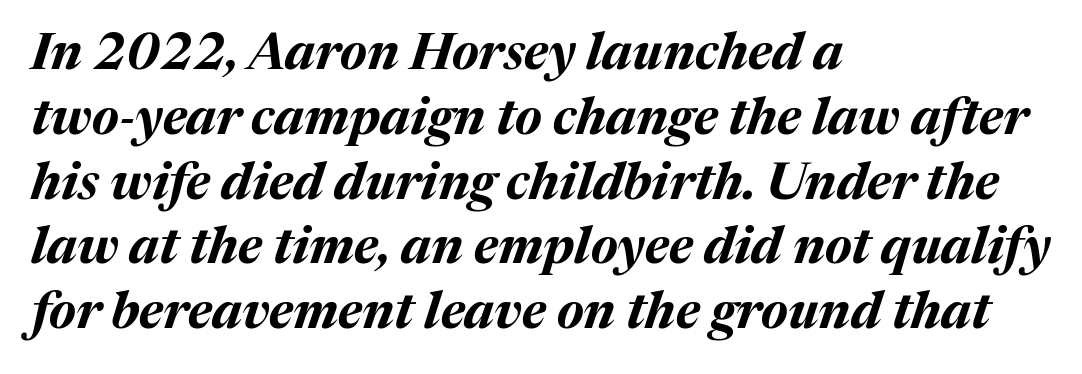
These lines are rendered in a variable-pitch font. Is the type slanted? Yes — the strokes lean at a clear angle. The foot of each line stays bare and open. What stands out about the letter spacing? Nothing — it is the standard amount. The passage shown is emphatically bold. One-word summary of the alignment: left.
